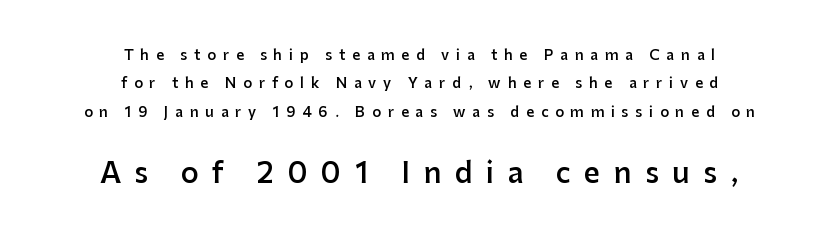
{"serif": "no", "italic": "no", "bold": "semi", "weight": "semibold", "width": "normal", "stroke_contrast": "low", "x_height": "medium", "monospaced": "no", "underline": "no", "align": "center", "line_spacing": "loose", "line_spacing_ratio": 2.03, "letter_spacing": "wide", "letter_spacing_em": 0.48, "larger_block": "second", "size_ratio": 2.0, "glyph_px": 28}
